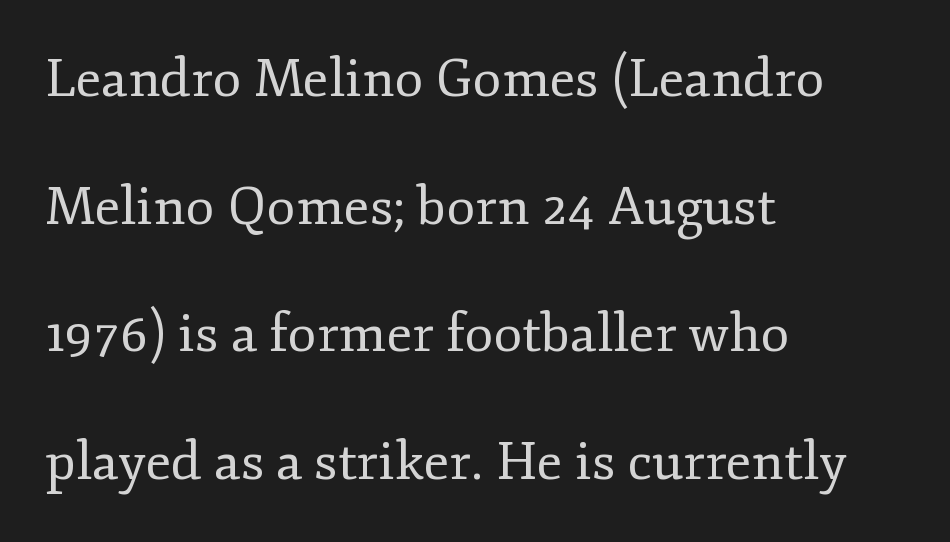
{"serif": "yes", "italic": "no", "bold": "no", "weight": "regular", "width": "normal", "stroke_contrast": "low", "x_height": "small", "monospaced": "no", "underline": "no", "align": "left", "line_spacing": "loose", "line_spacing_ratio": 2.41, "letter_spacing": "normal", "letter_spacing_em": 0.0, "glyph_px": 53}
